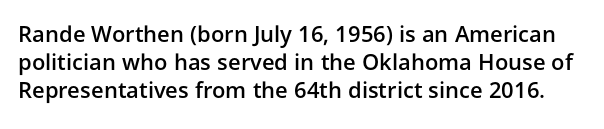
Descenders hang freely into open space. In terms of leading, this rendering sits right in the middle. I'd describe the lettering as semibold — firm but not a full bold. Words appear dense and cohesive because spacing is normal. Quick note: not italic, upright.
